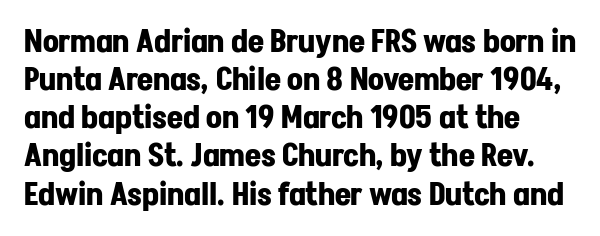
The image shows 31 px bold sans-serif type, upright; set left-aligned, line spacing 1.23x, normal letter spacing, not underlined; low stroke contrast and a medium x-height.
